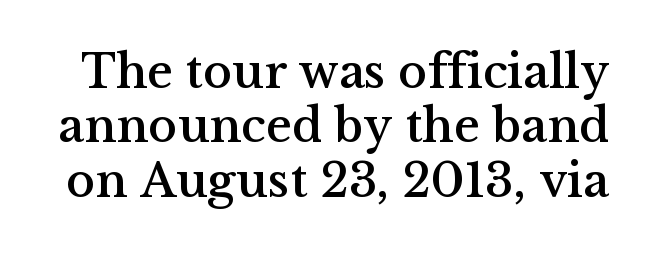
The image shows 49 px serif type, upright; set tight line spacing (1.11x), normal letter spacing, not underlined; medium stroke contrast and a medium x-height.
